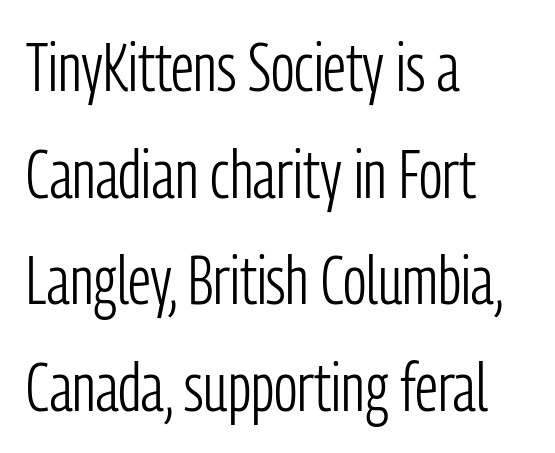
Q: Is the text bold? A: No.
Q: Is the text italic (slanted)? A: No, it is upright.
Q: Is the typeface a serif or a sans-serif typeface? A: Sans-serif.
Q: Is the text underlined? A: No.
Q: How is the paragraph aligned? A: Left-aligned.
Q: Is the spacing between letters normal or unusually wide? A: Normal.
Q: Is the spacing between lines tight, normal or loose? A: Normal.
Q: Width (condensed, normal, or wide)? A: Condensed.
Q: Stroke contrast? A: Low.
Q: x-height? A: Medium.
Q: Monospaced? A: No.
